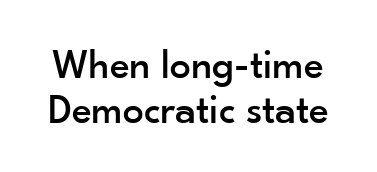
Q: Is the text italic (slanted)? A: No, it is upright.
Q: Is the typeface a serif or a sans-serif typeface? A: Sans-serif.
Q: Is the text underlined? A: No.
Q: Is the spacing between letters normal or unusually wide? A: Normal.
Q: Is the spacing between lines tight, normal or loose? A: Tight.
Q: Width (condensed, normal, or wide)? A: Normal.
Q: Stroke contrast? A: Low.
Q: x-height? A: Small.
Q: Monospaced? A: No.
